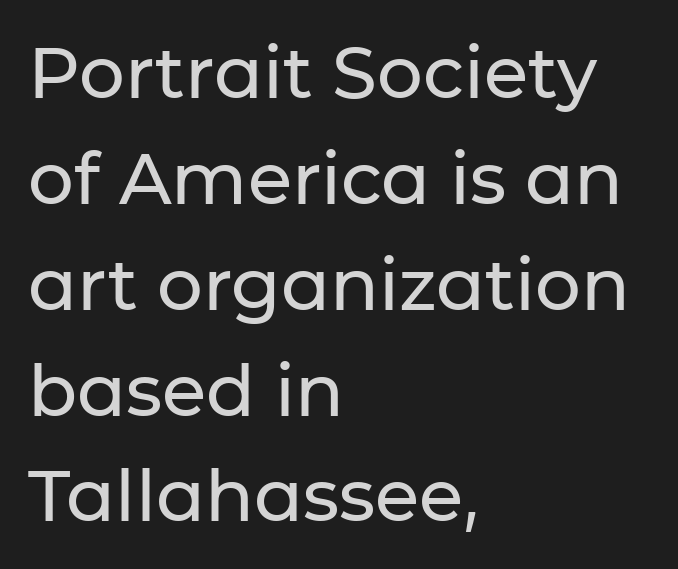
{"serif": "no", "italic": "no", "width": "normal", "stroke_contrast": "low", "x_height": "medium", "monospaced": "no", "underline": "no", "align": "left", "line_spacing": "normal", "line_spacing_ratio": 1.47, "letter_spacing": "normal", "letter_spacing_em": 0.0, "glyph_px": 72}
